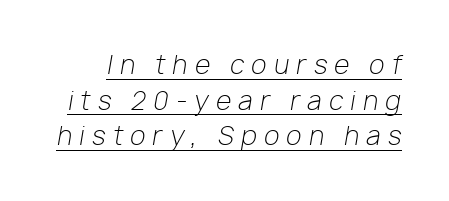
Q: Is the text bold? A: No.
Q: Is the text italic (slanted)? A: Yes, it leans right by about 10 degrees.
Q: Is the text underlined? A: Yes.
Q: Is the spacing between letters normal or unusually wide? A: Unusually wide.
Q: Is the spacing between lines tight, normal or loose? A: Normal.
